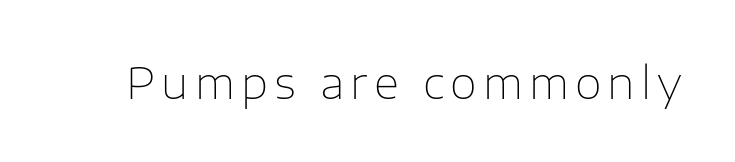
Q: Is the text bold? A: No.
Q: Is the text italic (slanted)? A: No, it is upright.
Q: Is the typeface a serif or a sans-serif typeface? A: Sans-serif.
Q: Is the text underlined? A: No.
Q: Width (condensed, normal, or wide)? A: Normal.
Q: Stroke contrast? A: Low.
Q: x-height? A: Medium.
Q: Monospaced? A: No.
